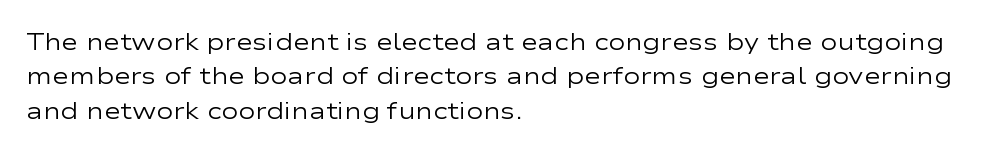
The image shows 23 px text type, upright; set left-aligned, normal line spacing (1.5x), normal letter spacing, not underlined.
